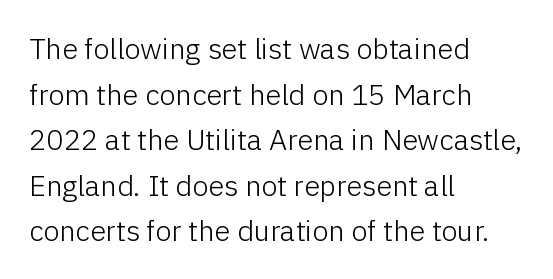
Q: Is the text bold? A: No.
Q: Is the text italic (slanted)? A: No, it is upright.
Q: Is the typeface a serif or a sans-serif typeface? A: Sans-serif.
Q: Is the text underlined? A: No.
Q: How is the paragraph aligned? A: Left-aligned.
Q: Is the spacing between letters normal or unusually wide? A: Normal.
Q: Is the spacing between lines tight, normal or loose? A: Normal.
Q: Width (condensed, normal, or wide)? A: Normal.
Q: Stroke contrast? A: Low.
Q: x-height? A: Medium.
Q: Monospaced? A: No.
